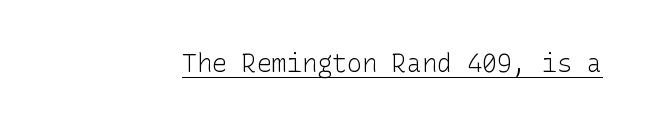
Q: Is the text bold? A: No.
Q: Is the text italic (slanted)? A: No, it is upright.
Q: Is the text underlined? A: Yes.
Q: Is the spacing between letters normal or unusually wide? A: Normal.
